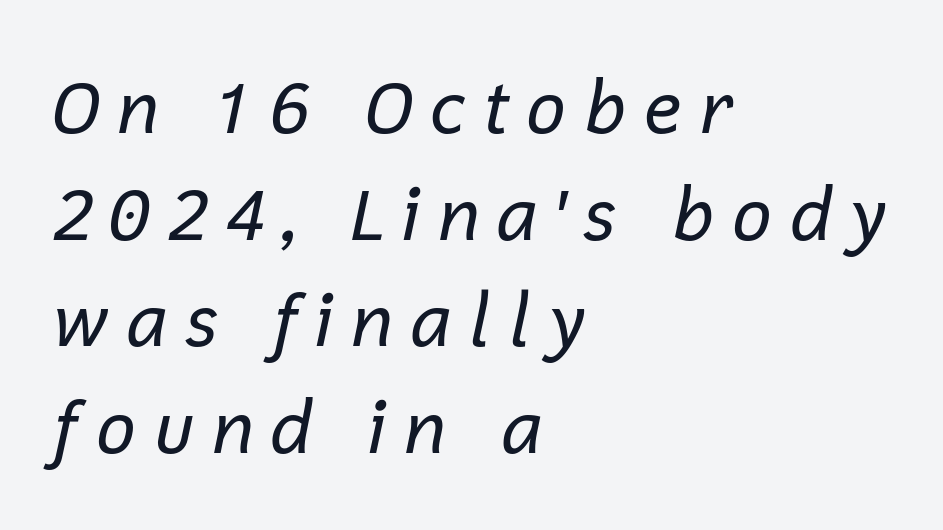
Q: Is the text bold? A: No.
Q: Is the text italic (slanted)? A: Yes, it leans right by about 12 degrees.
Q: Is the text underlined? A: No.
Q: How is the paragraph aligned? A: Left-aligned.
Q: Is the spacing between letters normal or unusually wide? A: Unusually wide.
Q: Is the spacing between lines tight, normal or loose? A: Normal.
Q: Width (condensed, normal, or wide)? A: Normal.
Q: Stroke contrast? A: Low.
Q: x-height? A: Medium.
Q: Monospaced? A: No.
